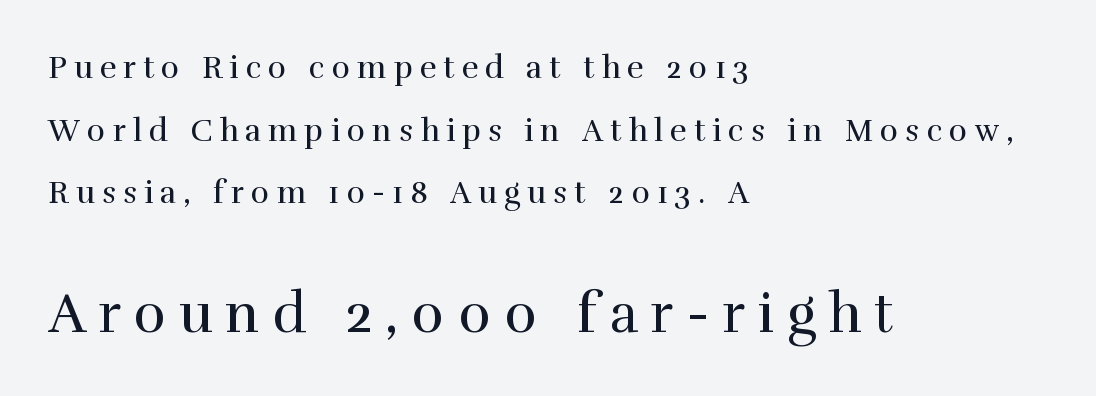
How are the letters spaced? Widely, with obvious added tracking. Examine the stroke ends and you'll spot serifs. Leading is clearly above the norm, producing a sparse column. Note the varied advance widths — an 'i' is clearly narrower than an 'm'. If you drew a line through each stem, it would be perfectly vertical. Underlining? Definitely not there.
